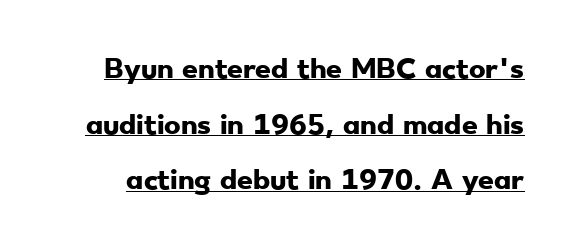
Q: Is the text bold? A: Yes.
Q: Is the text underlined? A: Yes.
Q: Is the spacing between letters normal or unusually wide? A: Normal.
Q: Is the spacing between lines tight, normal or loose? A: Loose.
